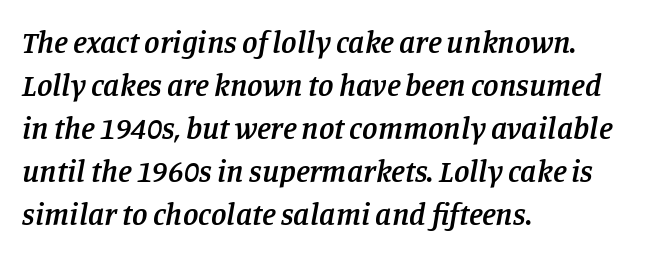
The image shows 31 px semibold serif type, italic (leaning right); set left-aligned, normal line spacing (1.39x), normal letter spacing, not underlined; low stroke contrast and a large x-height.
